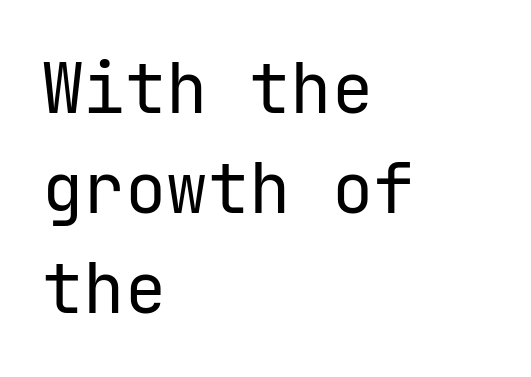
{"serif": "no", "italic": "no", "bold": "no", "weight": "regular", "width": "normal", "stroke_contrast": "low", "x_height": "medium", "underline": "no", "align": "left", "line_spacing": "normal", "line_spacing_ratio": 1.45, "letter_spacing": "normal", "letter_spacing_em": 0.0, "glyph_px": 69}
